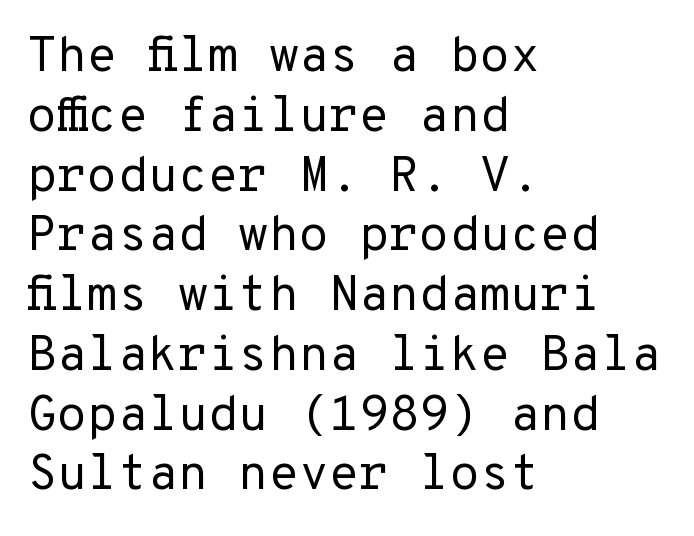
{"serif": "no", "italic": "no", "bold": "no", "weight": "regular", "width": "normal", "stroke_contrast": "low", "x_height": "medium", "underline": "no", "align": "left", "line_spacing_ratio": 1.22, "letter_spacing": "normal", "letter_spacing_em": 0.0, "glyph_px": 49}
